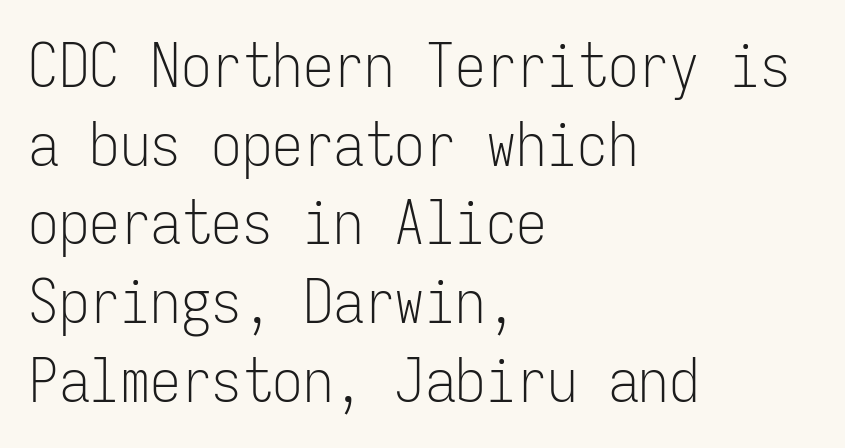
Has an underline been added? It has not. Leftover space on each line is placed entirely after the last word. The rows are spaced the way most documents space them. Stems here are at most as thick as an everyday book face. Does the lettering tilt? It doesn't — this is upright.
